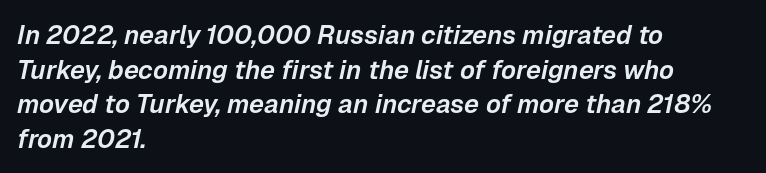
{"italic": "yes", "lean": "right", "slant_degrees": 12, "underline": "no", "align": "left", "line_spacing": "normal", "line_spacing_ratio": 1.33, "letter_spacing": "normal", "letter_spacing_em": 0.0, "glyph_px": 26}
